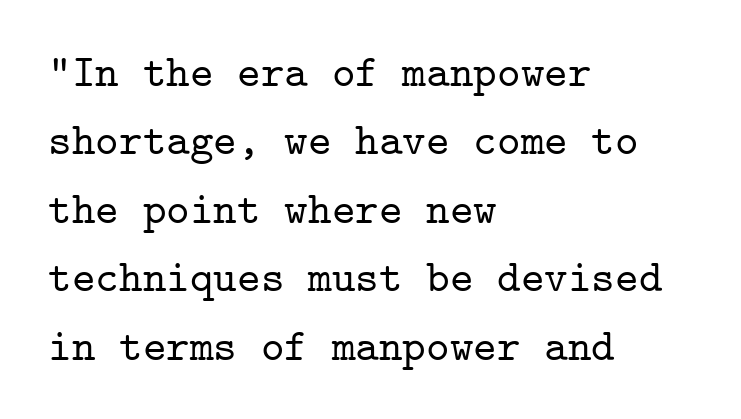
The image shows 45 px serif type, upright, monospaced; set left-aligned, normal line spacing (1.52x), normal letter spacing, not underlined; low stroke contrast and a medium x-height.
